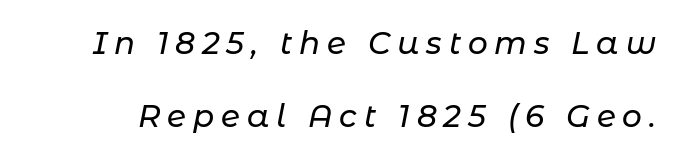
You could not count columns in this text — the font is proportionally spaced. There is plenty of visible air inserted between adjacent glyphs. There's an unmistakable incline to the writing here. The zone under the glyphs is completely vacant. Successive baselines arrive slowly, with a big drop between each.
